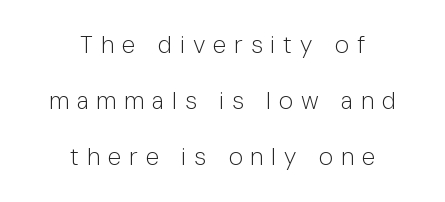
Q: Is the text bold? A: No.
Q: Is the text italic (slanted)? A: No, it is upright.
Q: Is the text underlined? A: No.
Q: How is the paragraph aligned? A: Centered.
Q: Is the spacing between letters normal or unusually wide? A: Unusually wide.
Q: Is the spacing between lines tight, normal or loose? A: Loose.
